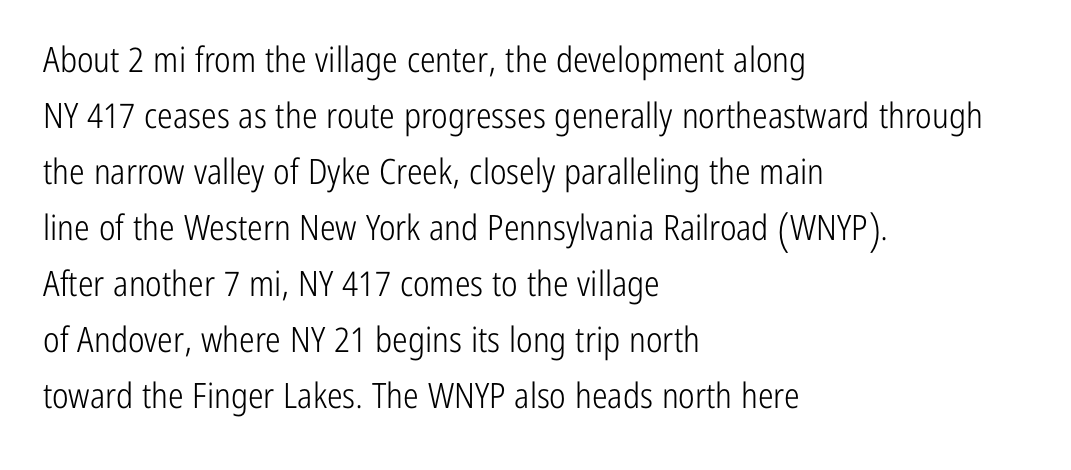
The image shows 35 px light, condensed sans-serif type, upright; set left-aligned, normal line spacing (1.6x), normal letter spacing, not underlined; low stroke contrast and a medium x-height.
